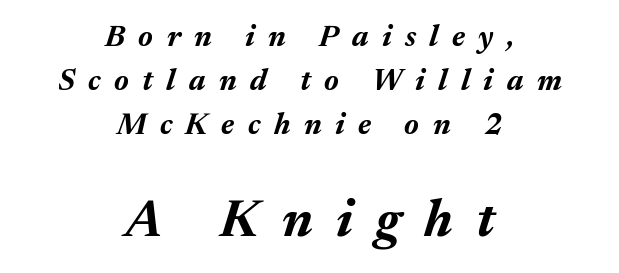
Varying glyph widths throughout — classic text-font behaviour. A normal amount of white space separates one row of letters from the next. The typesetter chose a symmetrical, centered arrangement here. Designer's note — italics engaged. Does extra space separate the letters? Yes, quite a lot of it.
